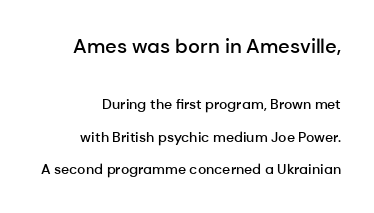
{"italic": "no", "bold": "semi", "underline": "no", "align": "right", "line_spacing": "loose", "line_spacing_ratio": 2.32, "letter_spacing": "normal", "letter_spacing_em": 0.0, "larger_block": "first", "size_ratio": 1.43, "glyph_px": 20}
